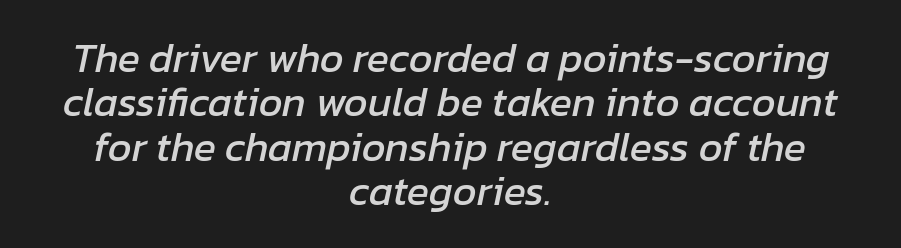
{"italic": "yes", "lean": "right", "slant_degrees": 12, "width": "normal", "stroke_contrast": "low", "x_height": "medium", "monospaced": "no", "underline": "no", "align": "center", "line_spacing": "tight", "line_spacing_ratio": 1.08, "letter_spacing": "normal", "letter_spacing_em": 0.0, "glyph_px": 41}
